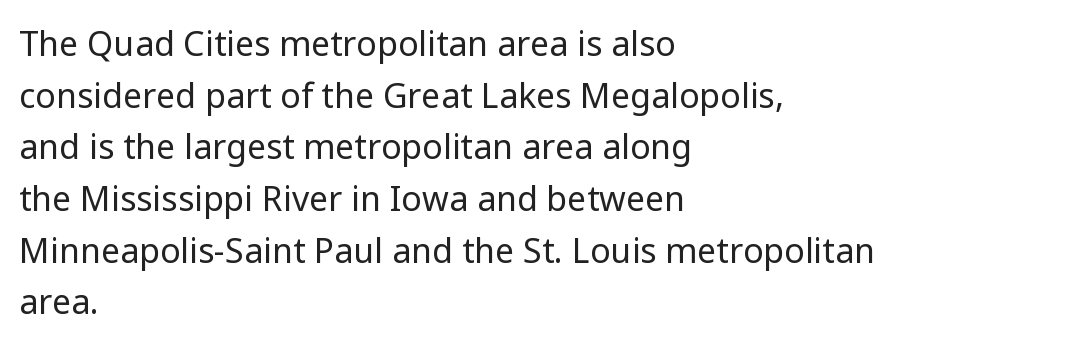
{"serif": "no", "italic": "no", "bold": "no", "weight": "regular", "width": "normal", "stroke_contrast": "low", "x_height": "medium", "monospaced": "no", "underline": "no", "align": "left", "line_spacing": "normal", "line_spacing_ratio": 1.52, "letter_spacing": "normal", "letter_spacing_em": 0.0, "glyph_px": 34}
